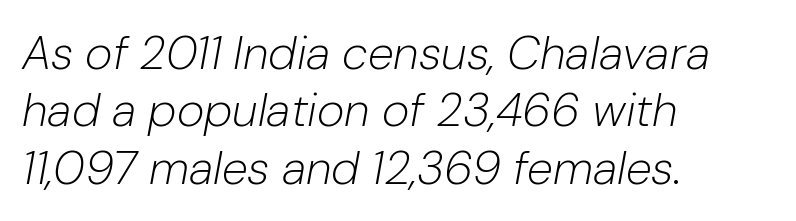
{"italic": "yes", "lean": "right", "slant_degrees": 10, "bold": "no", "weight": "light", "width": "normal", "stroke_contrast": "low", "x_height": "medium", "monospaced": "no", "underline": "no", "align": "left", "line_spacing_ratio": 1.22, "letter_spacing": "normal", "letter_spacing_em": 0.0, "glyph_px": 47}
